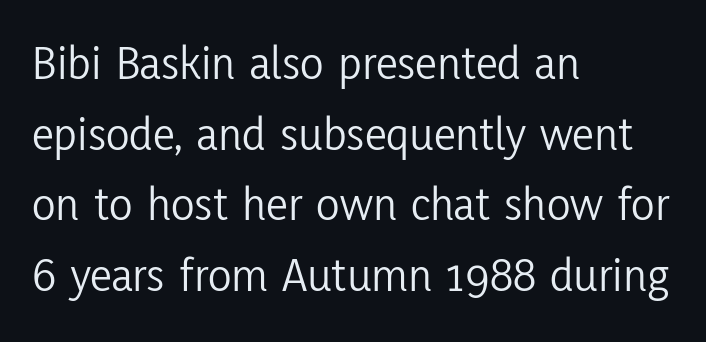
This rendering employs a face without finishing strokes, i.e., a sans-serif. Rendered with straight, roman letterforms. These lines sit exactly where default settings would place them. Think of a printed novel: that variable character pitch is what you see here. The specimen omits any rule beneath the text block's lines. If you drew a ruler down the left edge, every line would touch it.
